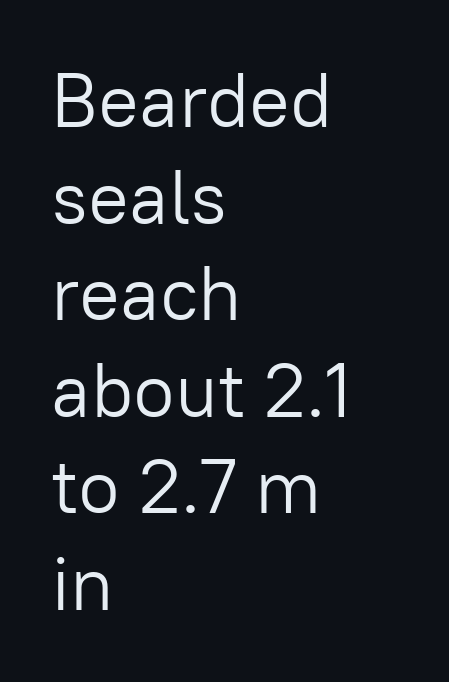
This rendering leaves character spacing at its baseline value. Characters remain perfectly vertical along every line. In terms of letterform style, serifs are entirely absent. No chunkiness to these letters — they're not bold. Reading down the block, your eye returns to a fixed left position each line. Descender tails drop into unmarked territory.
